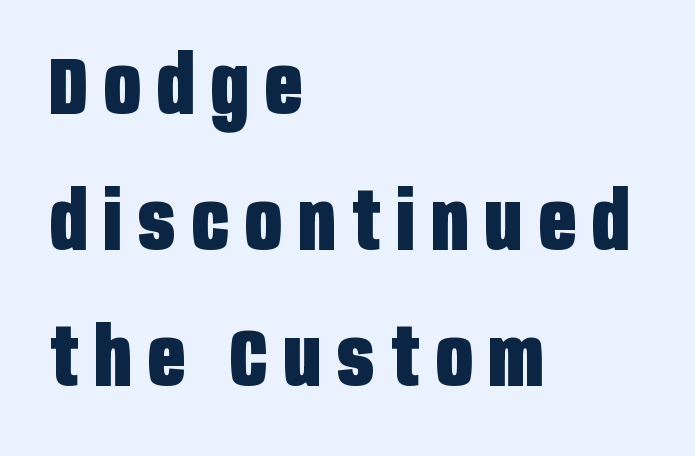
Note the varied advance widths — an 'i' is clearly narrower than an 'm'. Grotesque or geometric, the face here clearly has no serifs. These lines stack with their left ends in a neat column. The specimen omits any rule beneath the text block's lines.
